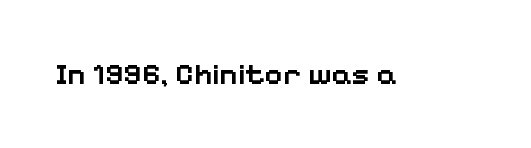
The image shows 31 px semibold sans-serif type, upright; set normal letter spacing, not underlined; low stroke contrast and a medium x-height.
